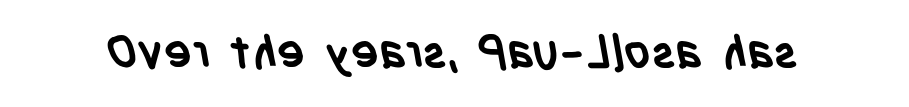
Tracking here is standard; glyphs follow each other at the usual distance. Note the varied advance widths — an 'i' is clearly narrower than an 'm'. Chunky letters — that's bold for sure. Check under the words: just untouched page.
